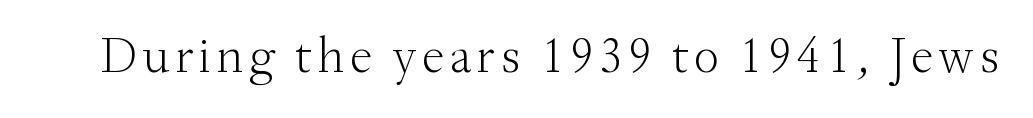
A serif font was chosen for this passage. The typeface has the unassuming heft of standard copy or less. Think of a printed novel: that variable character pitch is what you see here. Just letters on the line, the space beneath them empty. These lines were composed using upright roman letters.
